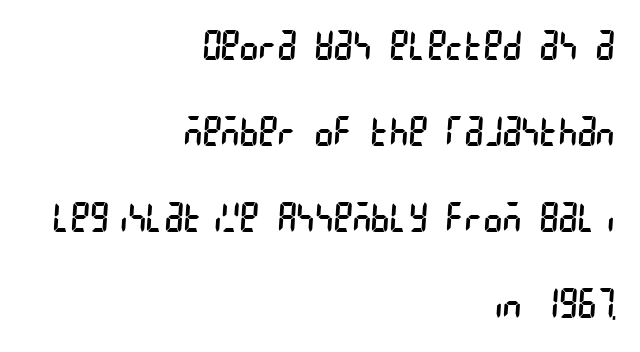
Q: Is the text bold? A: No.
Q: Is the typeface a serif or a sans-serif typeface? A: Sans-serif.
Q: Is the text underlined? A: No.
Q: How is the paragraph aligned? A: Right-aligned.
Q: Is the spacing between letters normal or unusually wide? A: Normal.
Q: Is the spacing between lines tight, normal or loose? A: Loose.
Q: Width (condensed, normal, or wide)? A: Condensed.
Q: Stroke contrast? A: Low.
Q: x-height? A: Large.
